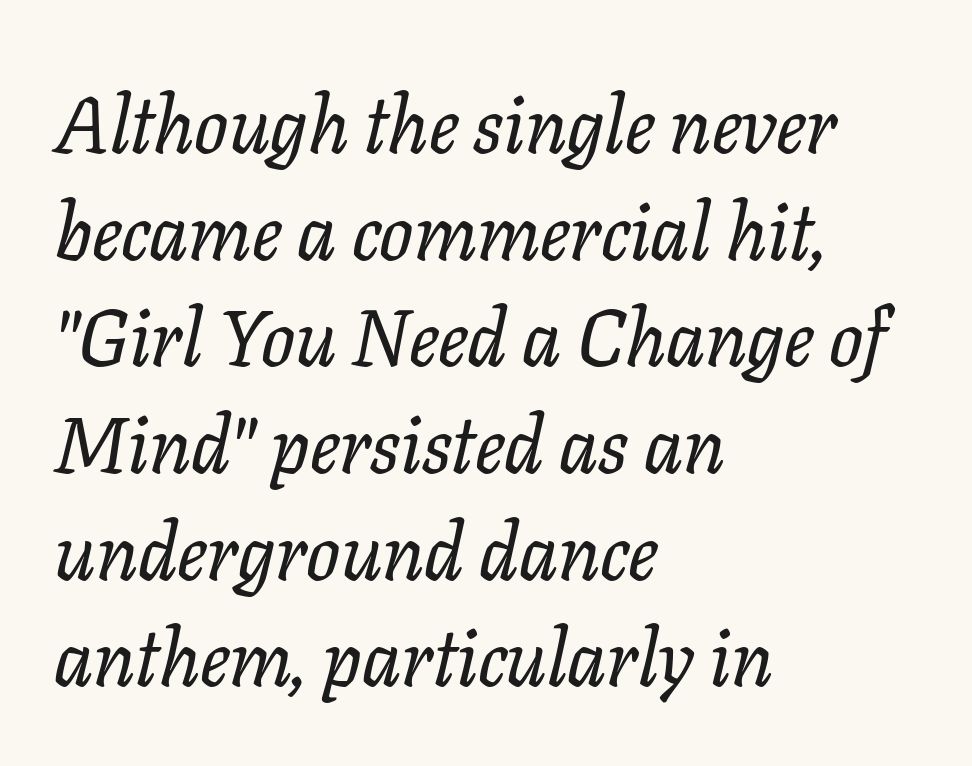
{"serif": "yes", "italic": "yes", "lean": "right", "slant_degrees": 11, "width": "normal", "stroke_contrast": "low", "x_height": "medium", "monospaced": "no", "underline": "no", "align": "left", "line_spacing": "normal", "line_spacing_ratio": 1.35, "letter_spacing": "normal", "letter_spacing_em": 0.0, "glyph_px": 79}
